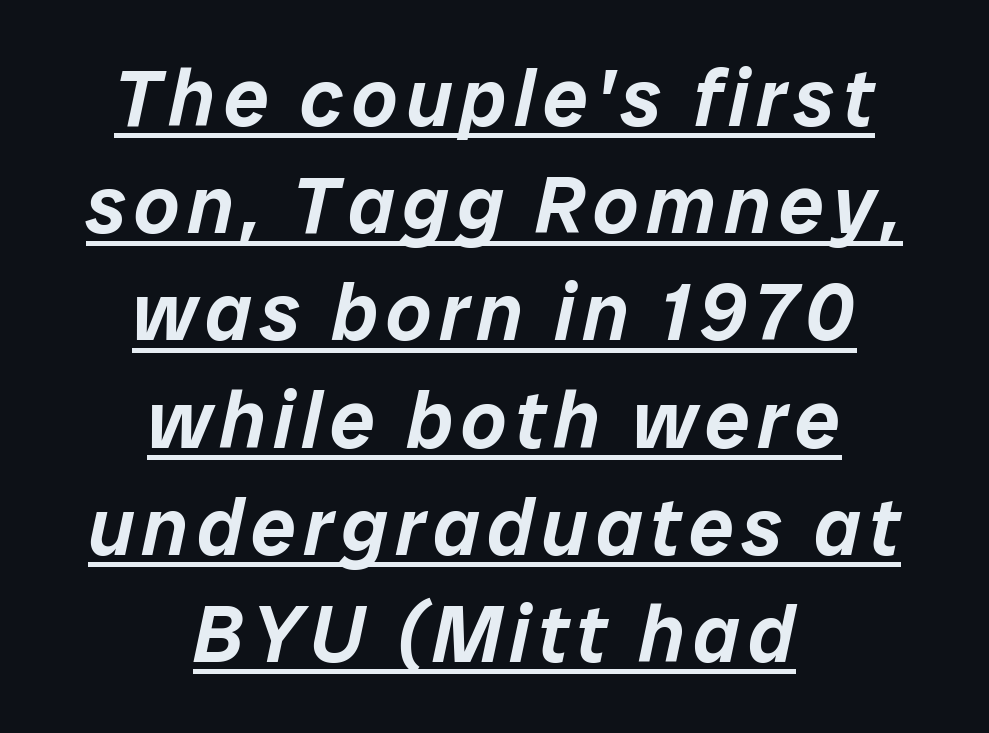
The image shows 80 px text type, italic (leaning right); set centered, normal line spacing (1.34x), underlined; low stroke contrast and a medium x-height.
